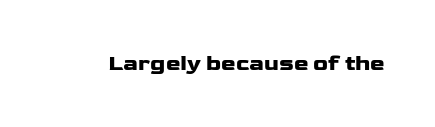
The image shows 22 px bold type, upright; set normal letter spacing, not underlined.
